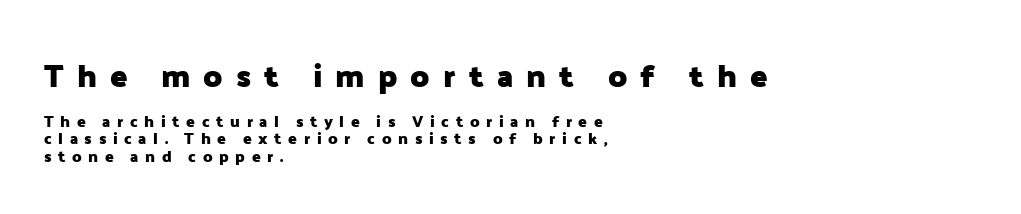
Each letter keeps its own natural width here, so spacing adapts to shape. This is roman type, the default non-slanted kind. Left-aligned paragraph, ragged on the right. Reading down the column, the eye jumps only a short way to each next line. Stroke terminals: plain, sans-serif. Which of the two is more prominent by size? The first, at the top.
